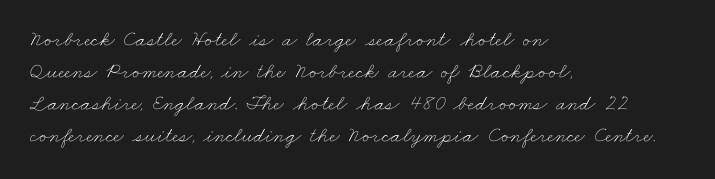
{"bold": "no", "underline": "no", "align": "left", "line_spacing": "normal", "line_spacing_ratio": 1.45, "letter_spacing": "normal", "letter_spacing_em": 0.0, "glyph_px": 22}
